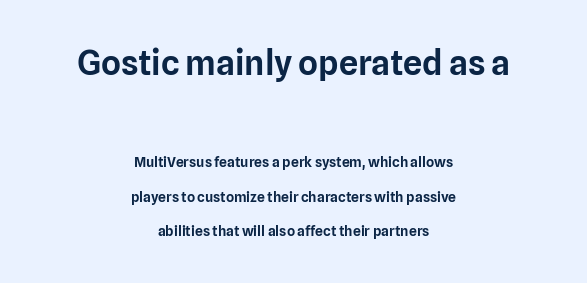
Q: Is the text italic (slanted)? A: No, it is upright.
Q: Is the typeface a serif or a sans-serif typeface? A: Sans-serif.
Q: Is the text underlined? A: No.
Q: How is the paragraph aligned? A: Centered.
Q: Is the spacing between letters normal or unusually wide? A: Normal.
Q: Is the spacing between lines tight, normal or loose? A: Loose.
Q: Which block of text is set in a larger size, the first (top) or the second (bottom)? A: The first (top) one.
Q: Width (condensed, normal, or wide)? A: Normal.
Q: Stroke contrast? A: Low.
Q: x-height? A: Medium.
Q: Monospaced? A: No.
